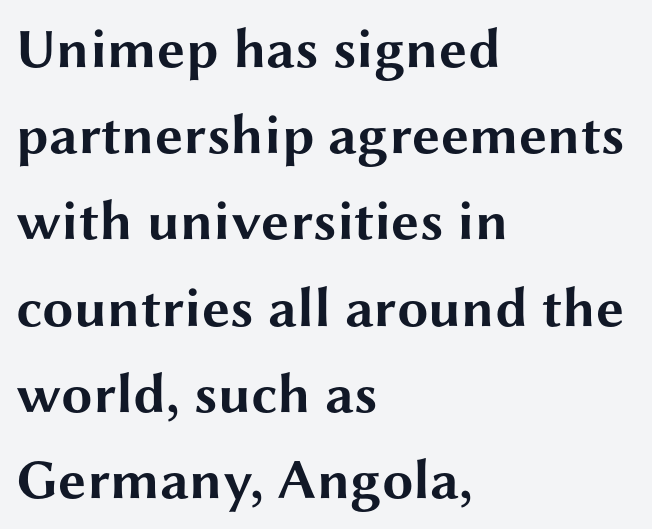
Q: Is the text bold? A: Yes.
Q: Is the text italic (slanted)? A: No, it is upright.
Q: Is the typeface a serif or a sans-serif typeface? A: Sans-serif.
Q: Is the text underlined? A: No.
Q: How is the paragraph aligned? A: Left-aligned.
Q: Is the spacing between letters normal or unusually wide? A: Normal.
Q: Is the spacing between lines tight, normal or loose? A: Normal.
Q: Width (condensed, normal, or wide)? A: Wide.
Q: Stroke contrast? A: Medium.
Q: x-height? A: Medium.
Q: Monospaced? A: No.
